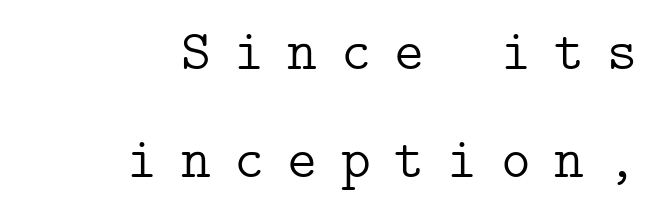
The paragraph has a hard right edge and a soft left edge. How would I describe the line gaps? Wide and relaxed. This is roman type, the default non-slanted kind. Little horizontal feet cap the strokes, marking this as serif type. Glyph-to-glyph distance is far greater than everyday printed text.
